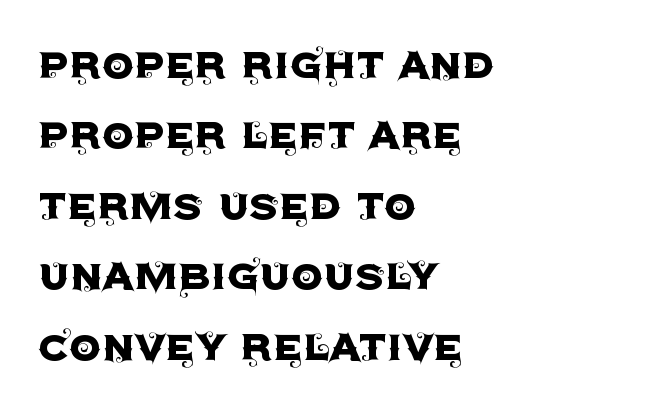
Q: Is the text italic (slanted)? A: No, it is upright.
Q: Is the typeface a serif or a sans-serif typeface? A: Sans-serif.
Q: Is the text underlined? A: No.
Q: How is the paragraph aligned? A: Left-aligned.
Q: Is the spacing between letters normal or unusually wide? A: Normal.
Q: Is the spacing between lines tight, normal or loose? A: Normal.
Q: Width (condensed, normal, or wide)? A: Normal.
Q: x-height? A: Large.
Q: Monospaced? A: No.
